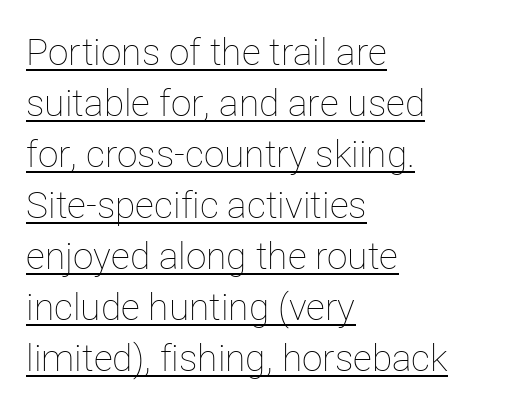
The image shows 37 px thin type, upright; set left-aligned, normal line spacing (1.38x), normal letter spacing, underlined; low stroke contrast and a medium x-height.
